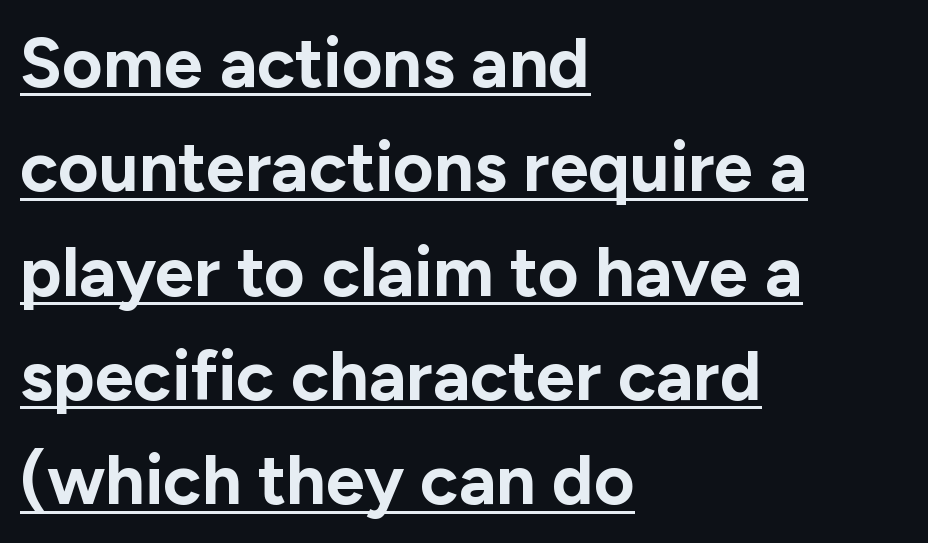
The image shows 70 px bold sans-serif type, upright; set left-aligned, normal line spacing (1.49x), normal letter spacing, underlined; low stroke contrast and a medium x-height.
